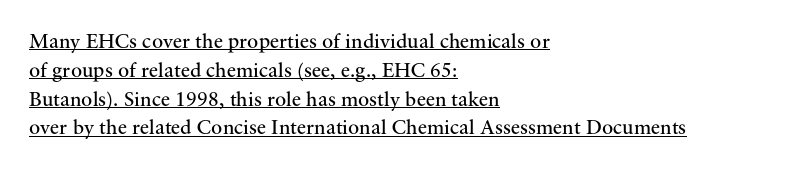
{"italic": "no", "bold": "no", "underline": "yes", "align": "left", "line_spacing": "normal", "line_spacing_ratio": 1.37, "letter_spacing": "normal", "letter_spacing_em": 0.0, "glyph_px": 21}
